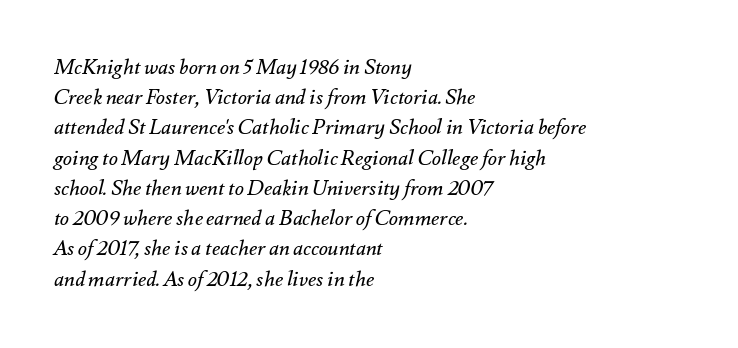
The image shows 21 px text type, italic (leaning right); set left-aligned, normal line spacing (1.44x), normal letter spacing, not underlined.
